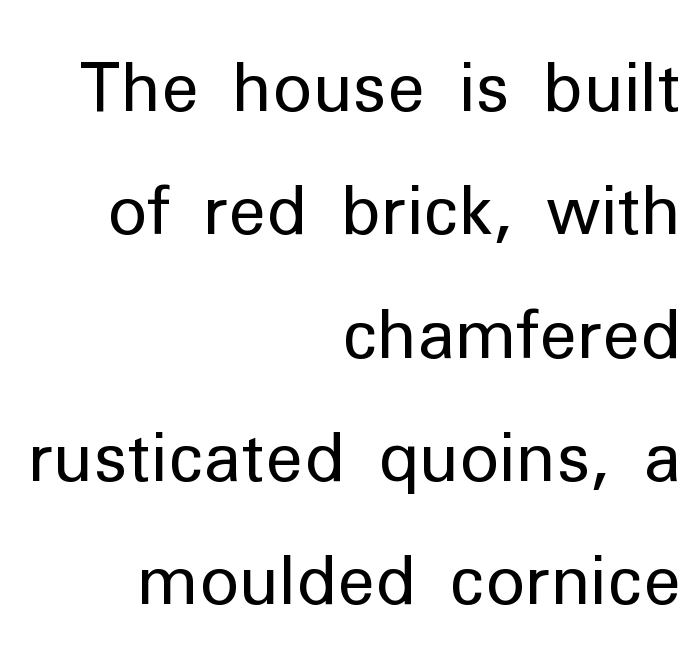
Q: Is the text bold? A: No.
Q: Is the text italic (slanted)? A: No, it is upright.
Q: Is the typeface a serif or a sans-serif typeface? A: Sans-serif.
Q: Is the text underlined? A: No.
Q: How is the paragraph aligned? A: Right-aligned.
Q: Is the spacing between letters normal or unusually wide? A: Normal.
Q: Width (condensed, normal, or wide)? A: Normal.
Q: Stroke contrast? A: Low.
Q: x-height? A: Medium.
Q: Monospaced? A: No.
